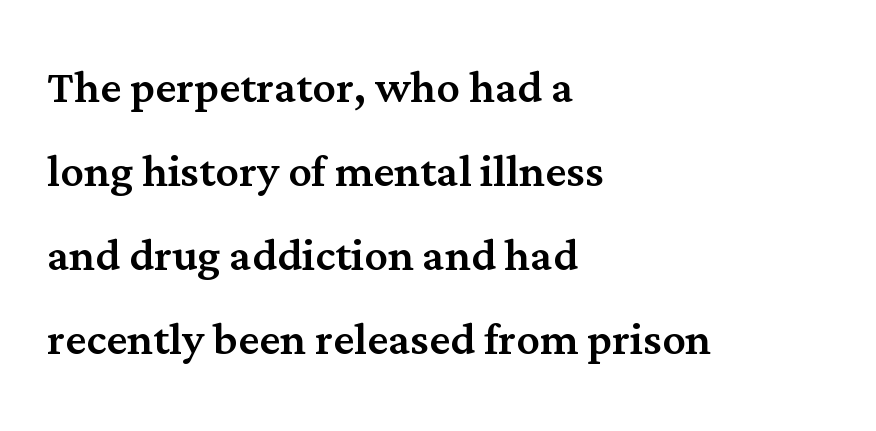
Q: Is the text italic (slanted)? A: No, it is upright.
Q: Is the typeface a serif or a sans-serif typeface? A: Serif.
Q: Is the text underlined? A: No.
Q: How is the paragraph aligned? A: Left-aligned.
Q: Is the spacing between letters normal or unusually wide? A: Normal.
Q: Is the spacing between lines tight, normal or loose? A: Normal.
Q: Width (condensed, normal, or wide)? A: Normal.
Q: Stroke contrast? A: Medium.
Q: x-height? A: Medium.
Q: Monospaced? A: No.
